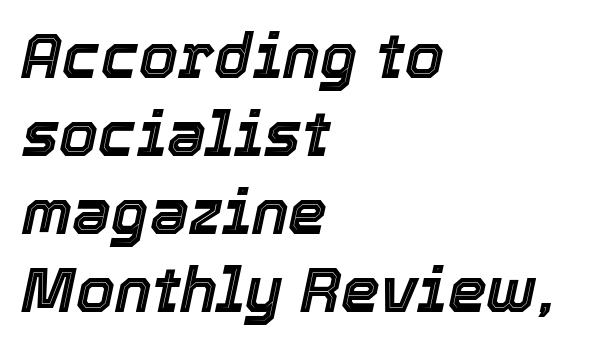
Q: Is the text italic (slanted)? A: Yes, it leans right by about 12 degrees.
Q: Is the text underlined? A: No.
Q: How is the paragraph aligned? A: Left-aligned.
Q: Is the spacing between letters normal or unusually wide? A: Normal.
Q: Is the spacing between lines tight, normal or loose? A: Normal.
Q: Width (condensed, normal, or wide)? A: Normal.
Q: x-height? A: Medium.
Q: Monospaced? A: No.
